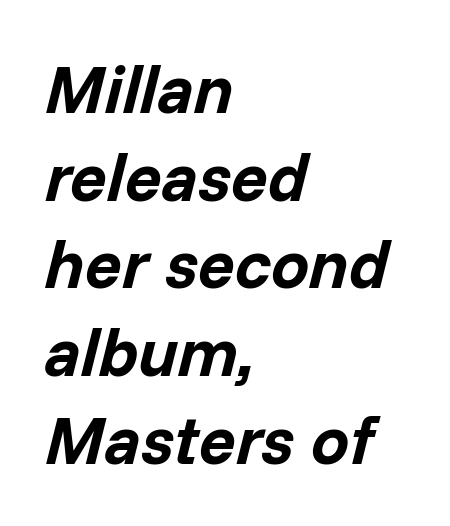
Each word holds together tightly as a unit, with standard inter-letter gaps. The passage shown is emphatically bold. Typeset ragged right — the left edge is the straight one. The glyphs are unaccompanied by any horizontal stroke below them. Successive baselines arrive at the customary interval. These lines are rendered in a variable-pitch font.
